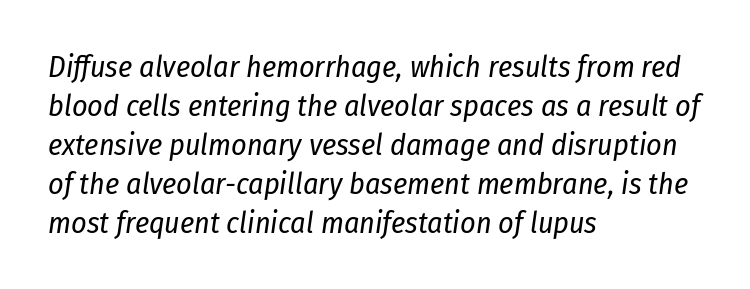
{"italic": "yes", "lean": "right", "slant_degrees": 8, "bold": "no", "weight": "regular", "width": "condensed", "stroke_contrast": "low", "x_height": "medium", "monospaced": "no", "underline": "no", "align": "left", "line_spacing": "normal", "line_spacing_ratio": 1.3, "letter_spacing": "normal", "letter_spacing_em": 0.0, "glyph_px": 30}
